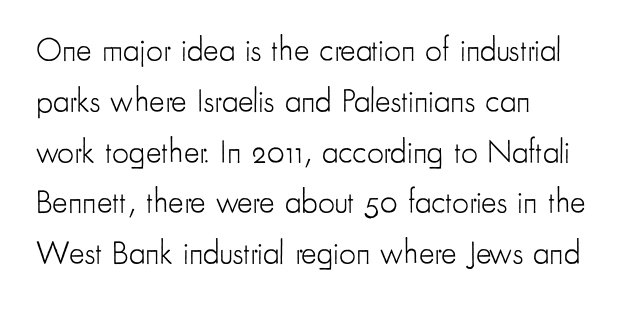
On a weight scale, this lands at 450 or below. This sample uses plain, unmodified letter spacing. Reading down the column, the eye jumps a familiar distance to each next line. Every row of glyphs begins at an identical x-position on the left.
